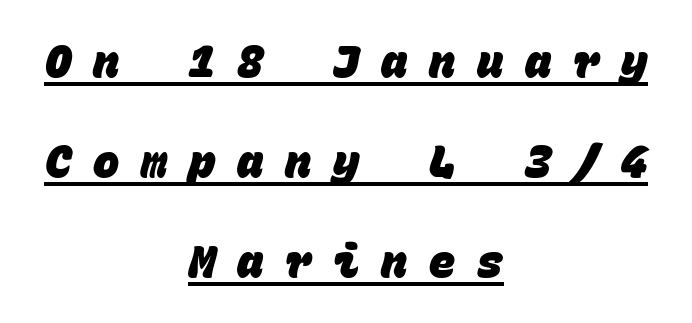
The image shows 44 px heavy sans-serif type, monospaced; set centered, loose line spacing (2.27x), unusually wide letter spacing (+0.49 em), underlined; low stroke contrast and a large x-height.
